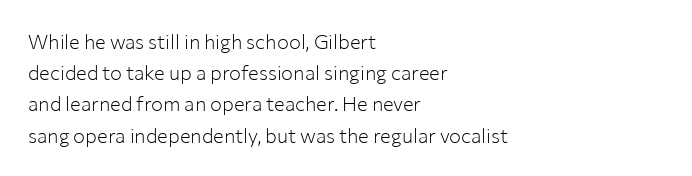
Q: Is the text bold? A: No.
Q: Is the text italic (slanted)? A: No, it is upright.
Q: Is the text underlined? A: No.
Q: How is the paragraph aligned? A: Left-aligned.
Q: Is the spacing between letters normal or unusually wide? A: Normal.
Q: Is the spacing between lines tight, normal or loose? A: Normal.
